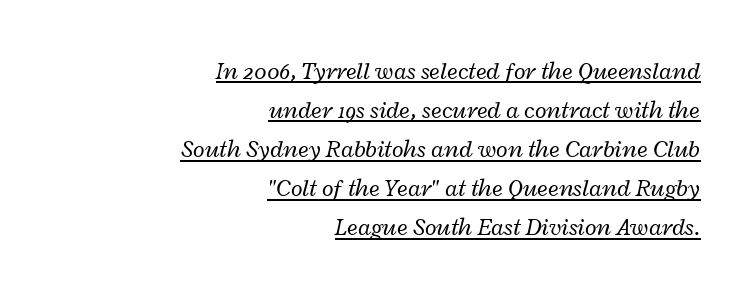
{"italic": "yes", "lean": "right", "slant_degrees": 12, "bold": "no", "underline": "yes", "align": "right", "line_spacing": "normal", "line_spacing_ratio": 1.63, "letter_spacing": "normal", "letter_spacing_em": 0.0, "glyph_px": 24}
